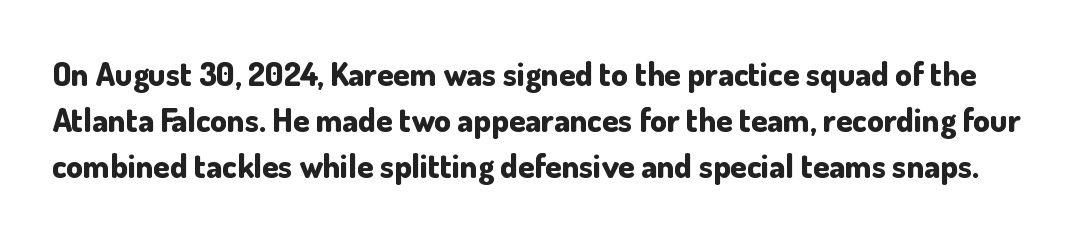
{"serif": "no", "italic": "no", "bold": "yes", "weight": "bold", "width": "normal", "stroke_contrast": "low", "x_height": "small", "monospaced": "no", "underline": "no", "line_spacing": "normal", "line_spacing_ratio": 1.39, "letter_spacing": "normal", "letter_spacing_em": 0.0, "glyph_px": 33}
